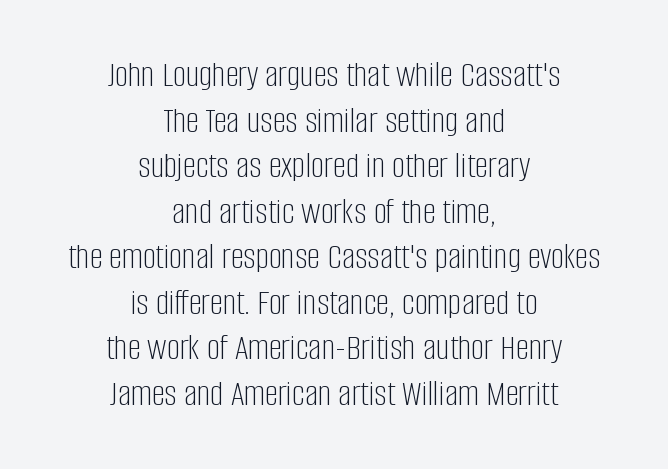
Q: Is the text bold? A: No.
Q: Is the text italic (slanted)? A: No, it is upright.
Q: Is the typeface a serif or a sans-serif typeface? A: Sans-serif.
Q: Is the text underlined? A: No.
Q: How is the paragraph aligned? A: Centered.
Q: Is the spacing between letters normal or unusually wide? A: Normal.
Q: Width (condensed, normal, or wide)? A: Condensed.
Q: Stroke contrast? A: Low.
Q: x-height? A: Large.
Q: Monospaced? A: No.
